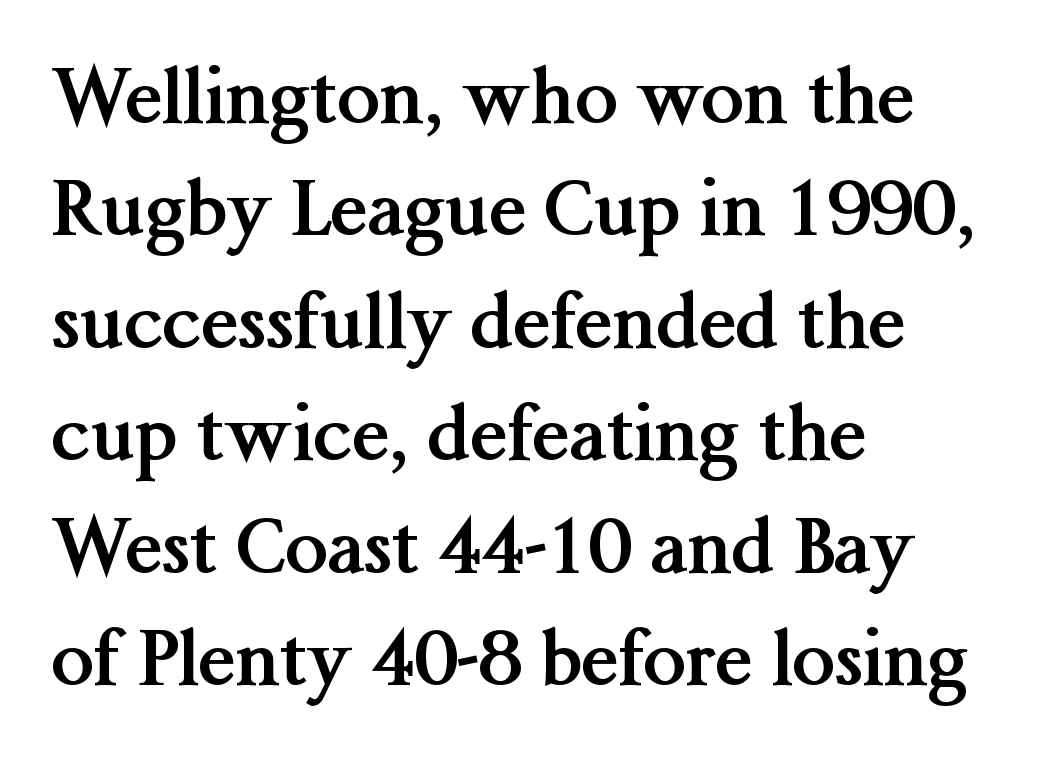
The image shows 76 px semibold serif type, upright; set left-aligned, normal line spacing (1.48x), normal letter spacing, not underlined; medium stroke contrast and a medium x-height.
